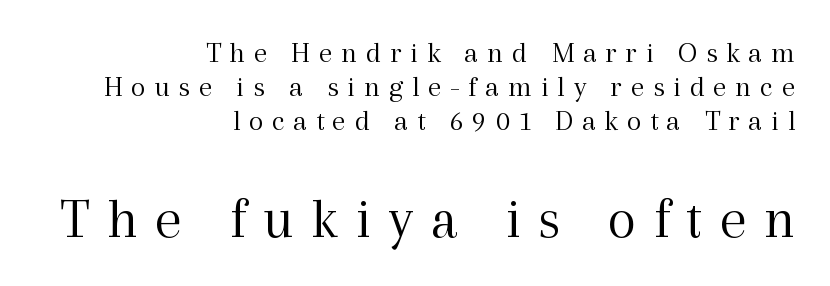
The image shows 59 px light serif type, upright; set right-aligned, tight line spacing (1.14x), unusually wide letter spacing (+0.29 em), not underlined; the second (bottom) block is 1.97x larger; a medium x-height.
